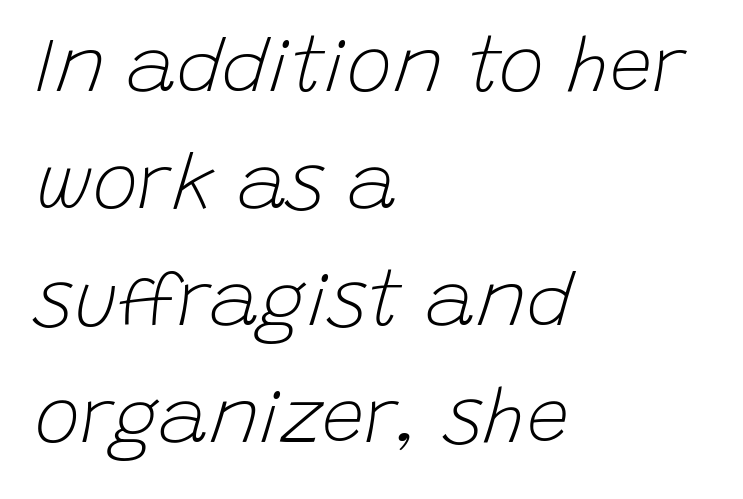
{"italic": "yes", "lean": "right", "slant_degrees": 15, "bold": "no", "weight": "light", "width": "normal", "stroke_contrast": "low", "x_height": "large", "monospaced": "no", "underline": "no", "align": "left", "line_spacing": "normal", "line_spacing_ratio": 1.54, "letter_spacing": "normal", "letter_spacing_em": 0.0, "glyph_px": 76}
